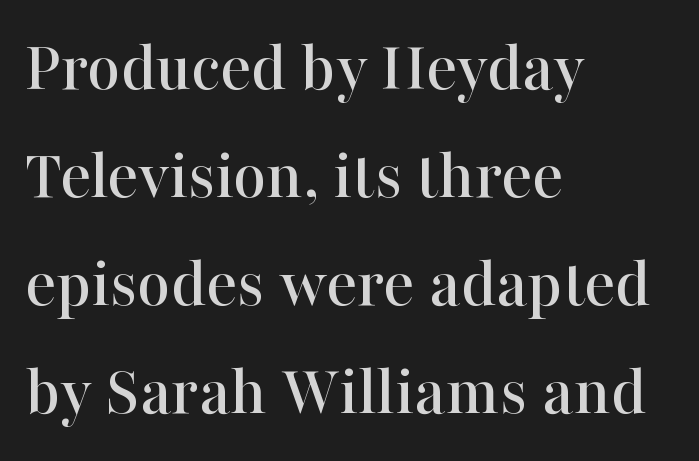
The image shows 72 px serif type, upright; set left-aligned, normal line spacing (1.5x), normal letter spacing, not underlined; high stroke contrast and a medium x-height.
